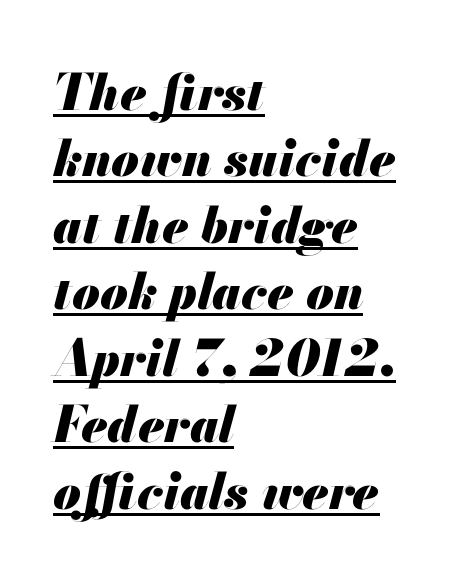
Horizontal alignment here is leftward, the default for most running prose. In terms of letterspacing, this is plain default setting. These lines were composed using italics. This sample has the flowing, uneven cadence of proportional lettering. Compared with an ordinary text face, these strokes are far heavier — a full bold.
